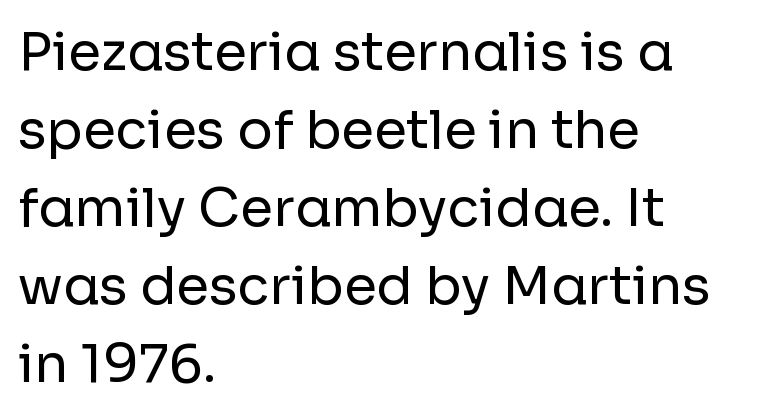
The image shows 53 px regular-weight sans-serif type, upright; set left-aligned, normal line spacing (1.47x), normal letter spacing, not underlined; low stroke contrast and a medium x-height.
